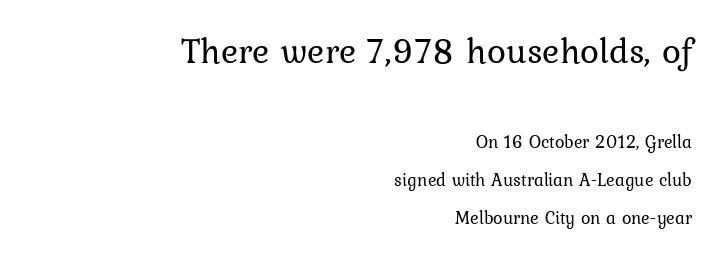
{"serif": "yes", "italic": "no", "bold": "no", "weight": "regular", "width": "normal", "stroke_contrast": "low", "x_height": "medium", "monospaced": "no", "underline": "no", "align": "right", "line_spacing": "loose", "line_spacing_ratio": 2.11, "letter_spacing": "normal", "letter_spacing_em": 0.0, "larger_block": "first", "size_ratio": 2.0, "glyph_px": 36}
